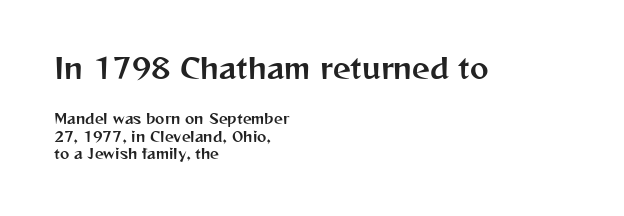
{"serif": "no", "italic": "no", "width": "normal", "stroke_contrast": "medium", "x_height": "medium", "monospaced": "no", "underline": "no", "align": "left", "line_spacing": "normal", "line_spacing_ratio": 1.25, "letter_spacing": "normal", "letter_spacing_em": 0.0, "larger_block": "first", "size_ratio": 2.0, "glyph_px": 28}
